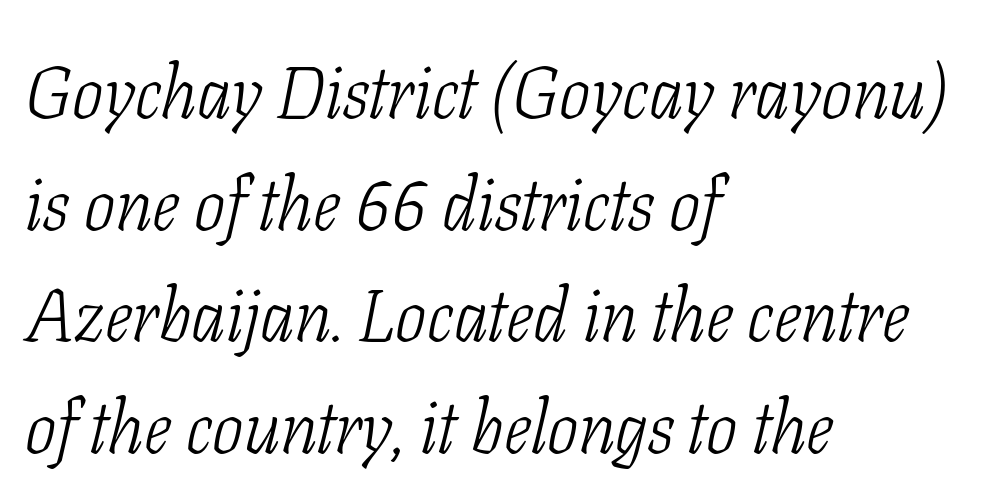
Q: Is the text bold? A: No.
Q: Is the text italic (slanted)? A: Yes, it leans right by about 11 degrees.
Q: Is the typeface a serif or a sans-serif typeface? A: Serif.
Q: Is the text underlined? A: No.
Q: How is the paragraph aligned? A: Left-aligned.
Q: Is the spacing between letters normal or unusually wide? A: Normal.
Q: Is the spacing between lines tight, normal or loose? A: Normal.
Q: Width (condensed, normal, or wide)? A: Condensed.
Q: Stroke contrast? A: Low.
Q: x-height? A: Medium.
Q: Monospaced? A: No.
